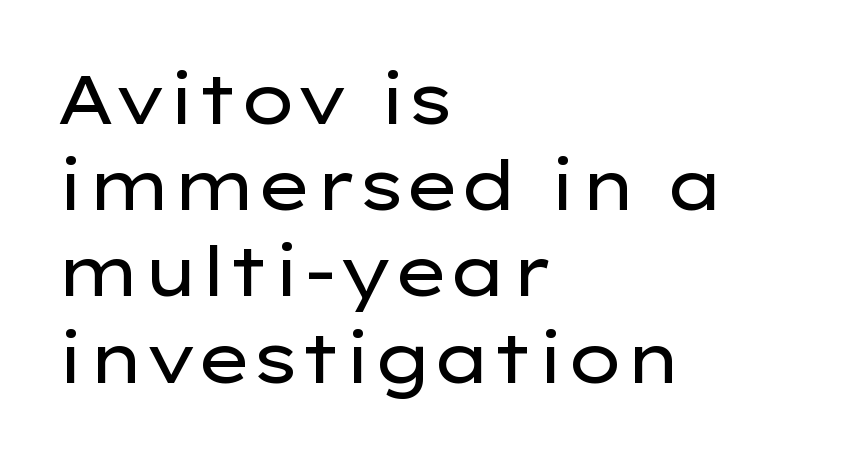
Q: Is the text bold? A: No.
Q: Is the text italic (slanted)? A: No, it is upright.
Q: Is the typeface a serif or a sans-serif typeface? A: Sans-serif.
Q: Is the text underlined? A: No.
Q: How is the paragraph aligned? A: Left-aligned.
Q: Is the spacing between letters normal or unusually wide? A: Normal.
Q: Is the spacing between lines tight, normal or loose? A: Normal.
Q: Width (condensed, normal, or wide)? A: Wide.
Q: Stroke contrast? A: Low.
Q: x-height? A: Medium.
Q: Monospaced? A: No.
